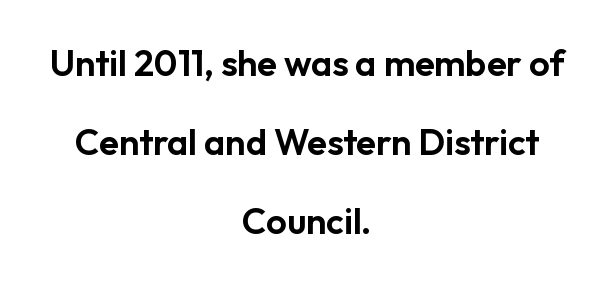
{"serif": "no", "italic": "no", "width": "normal", "stroke_contrast": "low", "x_height": "medium", "monospaced": "no", "underline": "no", "align": "center", "line_spacing": "loose", "line_spacing_ratio": 2.2, "letter_spacing": "normal", "letter_spacing_em": 0.0, "glyph_px": 36}
